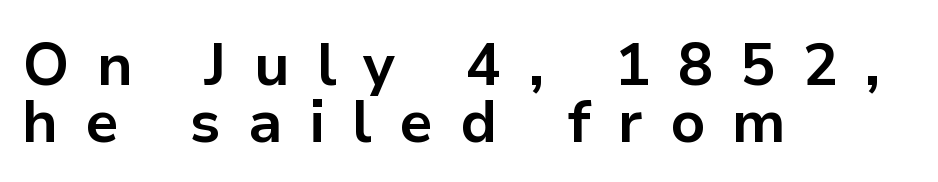
Looks like regular typesetting: each glyph gets only the width it needs. Type without underlining. The typography opts for an upright posture over an oblique one. Summary of vertical rhythm: compact, with narrow interline spacing.
